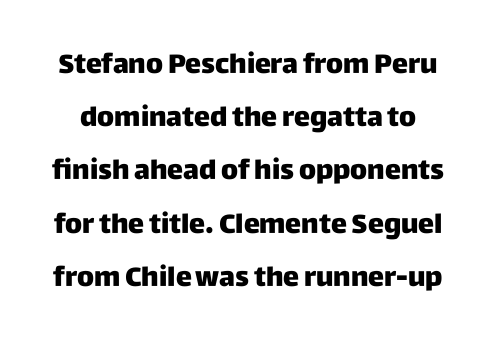
Style check: upright. Has an underline been added? It has not. In terms of letterspacing, this is plain default setting. If you measured baseline to baseline, you'd find a long distance.
